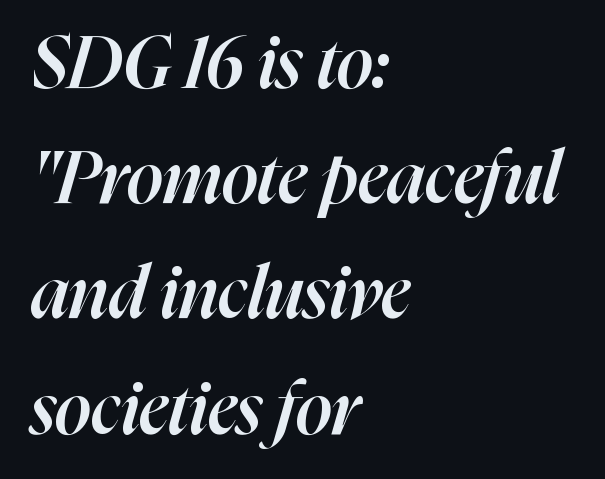
Q: Is the text bold? A: Semi-bold.
Q: Is the text italic (slanted)? A: Yes, it leans right by about 16 degrees.
Q: Is the text underlined? A: No.
Q: How is the paragraph aligned? A: Left-aligned.
Q: Is the spacing between letters normal or unusually wide? A: Normal.
Q: Is the spacing between lines tight, normal or loose? A: Normal.
Q: Width (condensed, normal, or wide)? A: Normal.
Q: Stroke contrast? A: High.
Q: x-height? A: Medium.
Q: Monospaced? A: No.
